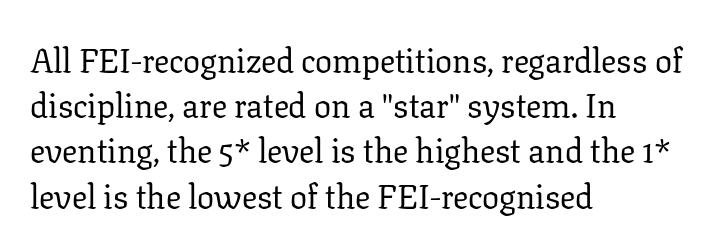
Q: Is the text bold? A: No.
Q: Is the text italic (slanted)? A: No, it is upright.
Q: Is the typeface a serif or a sans-serif typeface? A: Serif.
Q: Is the text underlined? A: No.
Q: How is the paragraph aligned? A: Left-aligned.
Q: Is the spacing between letters normal or unusually wide? A: Normal.
Q: Is the spacing between lines tight, normal or loose? A: Normal.
Q: Width (condensed, normal, or wide)? A: Normal.
Q: Stroke contrast? A: Low.
Q: x-height? A: Medium.
Q: Monospaced? A: No.
